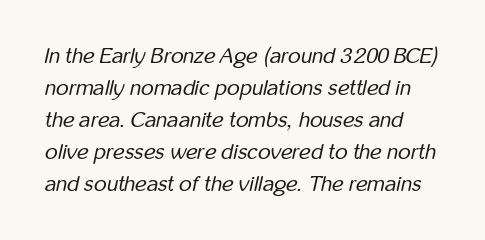
Heft: none added — not bold. Spacing between characters is what you'd get straight out of the box. Italic: yes, the glyphs are oblique. The space between consecutive lines is moderate. Words float on clear page, feet unadorned.
